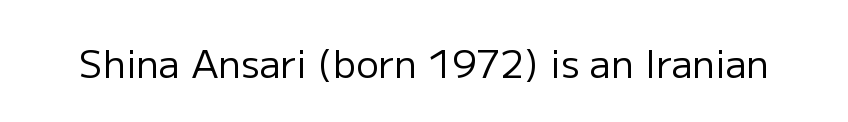
Q: Is the text bold? A: No.
Q: Is the text italic (slanted)? A: No, it is upright.
Q: Is the typeface a serif or a sans-serif typeface? A: Sans-serif.
Q: Is the text underlined? A: No.
Q: Is the spacing between letters normal or unusually wide? A: Normal.
Q: Width (condensed, normal, or wide)? A: Normal.
Q: Stroke contrast? A: Low.
Q: x-height? A: Medium.
Q: Monospaced? A: No.
